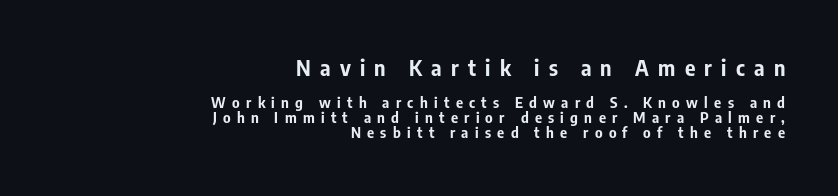
{"italic": "no", "bold": "yes", "underline": "no", "align": "right", "line_spacing": "tight", "line_spacing_ratio": 0.99, "letter_spacing": "wide", "letter_spacing_em": 0.42, "larger_block": "first", "size_ratio": 1.47, "glyph_px": 22}
